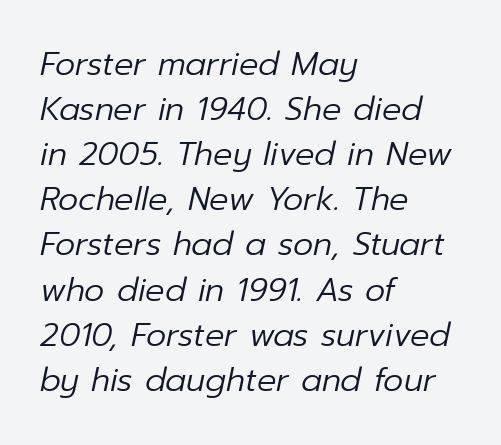
Would a proofreader flag this as italicized? Yes. Here the designer chose a conventional face with non-uniform glyph widths. Weight: in the light-to-regular range. This rendering features lettering with no underline.
